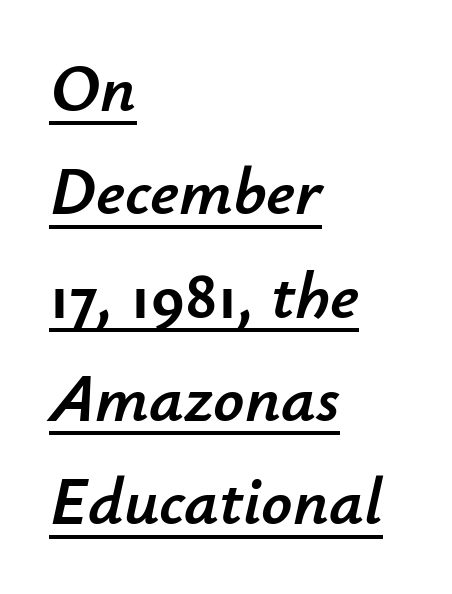
{"italic": "yes", "lean": "right", "slant_degrees": 12, "width": "normal", "stroke_contrast": "low", "x_height": "small", "monospaced": "no", "underline": "yes", "align": "left", "line_spacing": "normal", "line_spacing_ratio": 1.52, "letter_spacing": "normal", "letter_spacing_em": 0.0, "glyph_px": 68}
